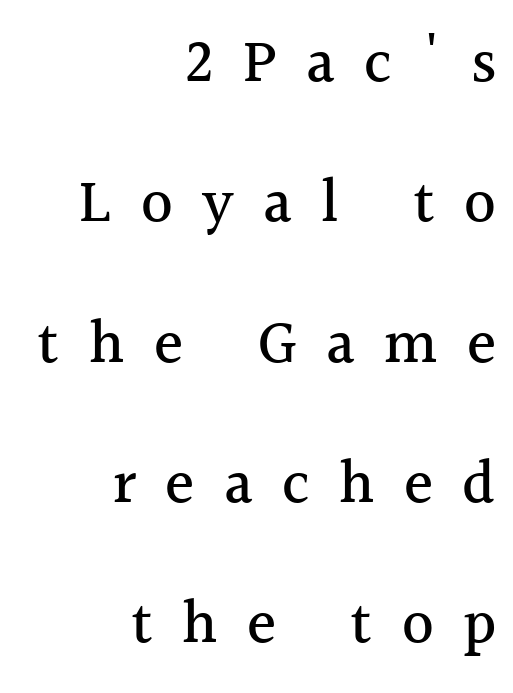
Notice how the passage keeps a crisp vertical edge on the right only. When letters stand straight like this, we call the style roman or upright. You could not count columns in this text — the font is proportionally spaced. The passage shown stacks its lines with a broad gap. The text was rendered using a seriffed face with decorative stroke endings. Type without underlining.
